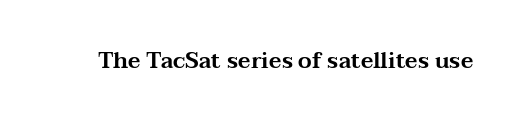
Tall strokes in this sample are plumb rather than angled. Short note: letters normally spaced. Lines of text with bare space underneath.
